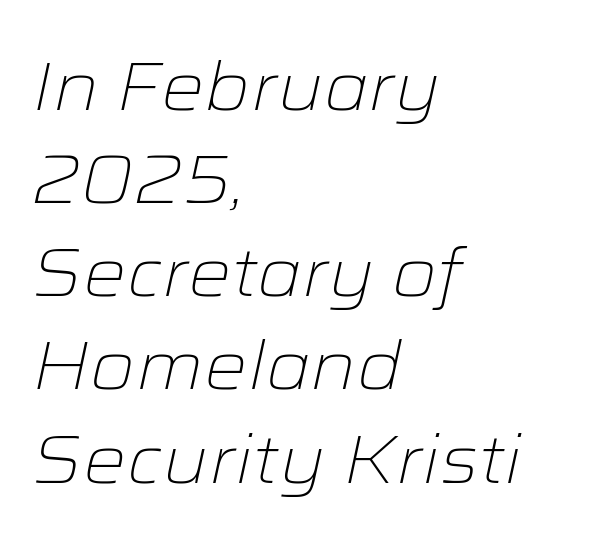
{"italic": "yes", "lean": "right", "slant_degrees": 12, "bold": "no", "weight": "light", "width": "wide", "stroke_contrast": "low", "x_height": "medium", "monospaced": "no", "underline": "no", "align": "left", "line_spacing": "normal", "line_spacing_ratio": 1.37, "letter_spacing": "normal", "letter_spacing_em": 0.0, "glyph_px": 68}
